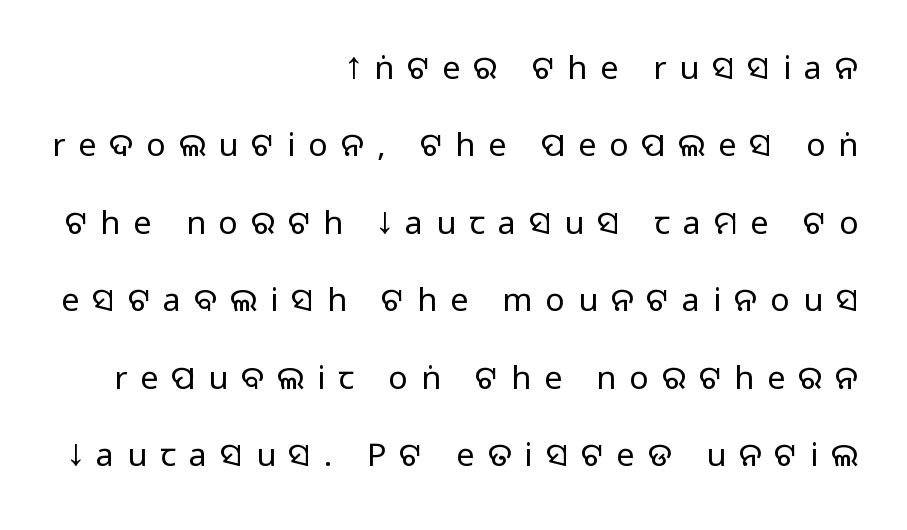
{"serif": "no", "italic": "no", "bold": "no", "weight": "regular", "width": "normal", "stroke_contrast": "low", "x_height": "large", "monospaced": "no", "underline": "no", "align": "right", "line_spacing": "loose", "line_spacing_ratio": 2.42, "letter_spacing": "wide", "letter_spacing_em": 0.41, "glyph_px": 32}
